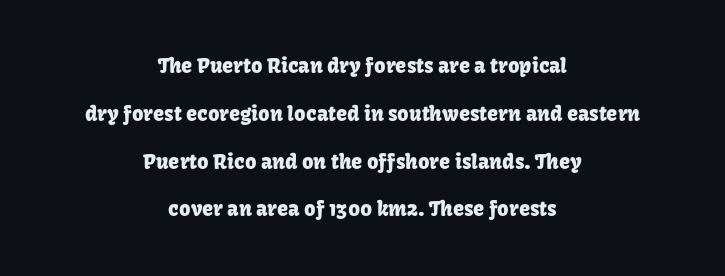
{"italic": "no", "underline": "no", "align": "center", "line_spacing": "loose", "line_spacing_ratio": 2.39, "letter_spacing": "normal", "letter_spacing_em": 0.0, "glyph_px": 20}
